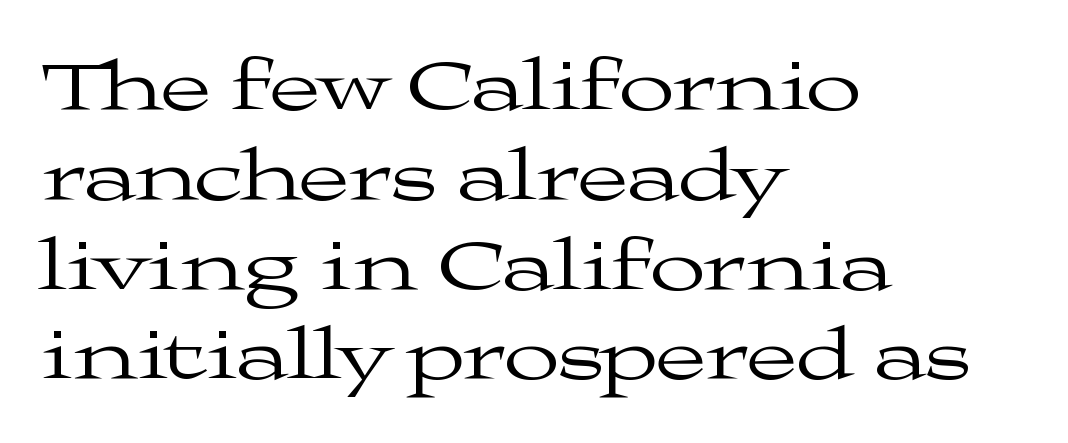
The image shows 73 px regular-weight, wide serif type, upright; set left-aligned, line spacing 1.23x, normal letter spacing, not underlined; medium stroke contrast and a medium x-height.
